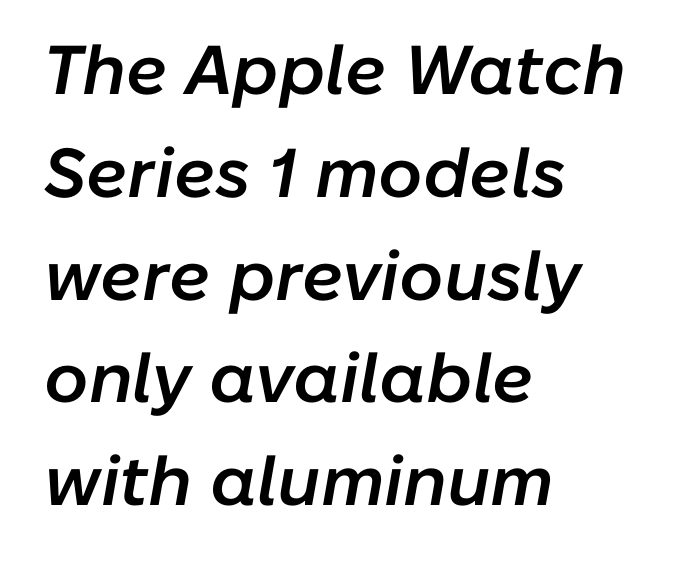
Is this a fixed-width face? No — the glyphs have proportional, varying widths. Does the weight exceed regular? Yes, but only to semibold. Short note: letters normally spaced. Leading matches the norm, producing a regular column.
